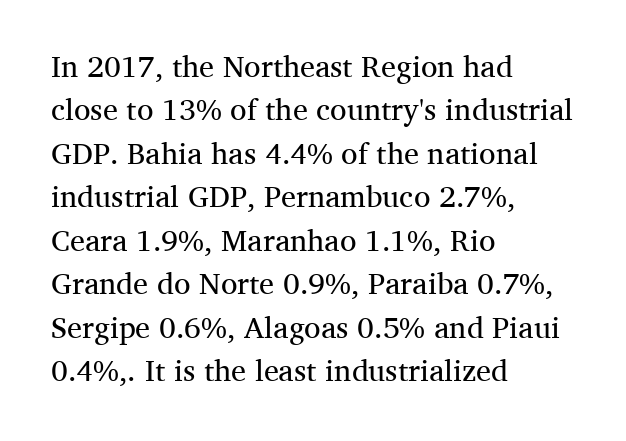
{"serif": "yes", "italic": "no", "bold": "no", "weight": "regular", "width": "normal", "stroke_contrast": "medium", "x_height": "medium", "monospaced": "no", "underline": "no", "align": "left", "line_spacing": "normal", "line_spacing_ratio": 1.45, "letter_spacing": "normal", "letter_spacing_em": 0.0, "glyph_px": 30}
